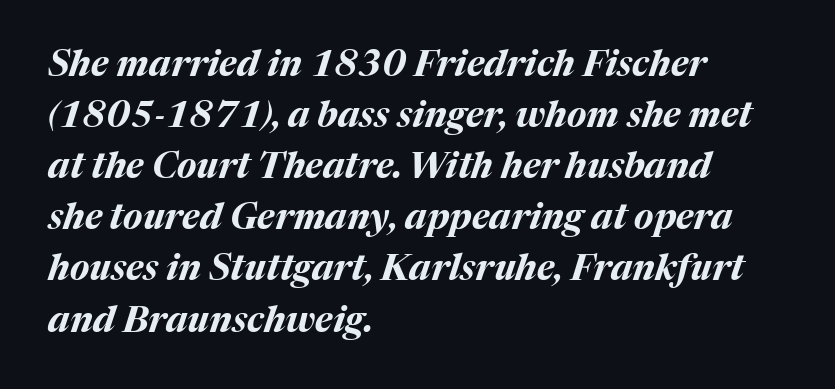
It's the slanting kind of type. Do the characters align in a grid? No, the font is proportional. Between one letter and the next there's only the usual sliver of space. Only glyphs here, with clear space below each row. Regular leading. The rendering anchors every line to the left-hand side.
